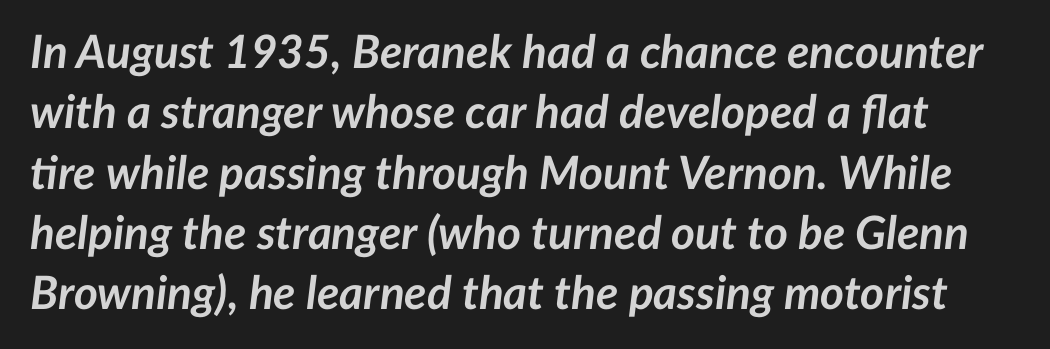
The font is running at its bold setting. This rendering features lettering with no underline. Regarding leading, the lines here are spaced in the standard way. This sample has the flowing, uneven cadence of proportional lettering. Each word holds together tightly as a unit, with standard inter-letter gaps. If you drew a line through each stem, it would be angled.
